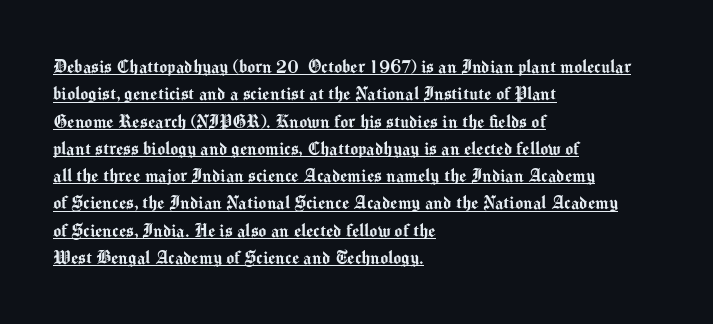
The image shows 21 px text type, upright; set left-aligned, normal line spacing (1.3x), normal letter spacing, underlined.
